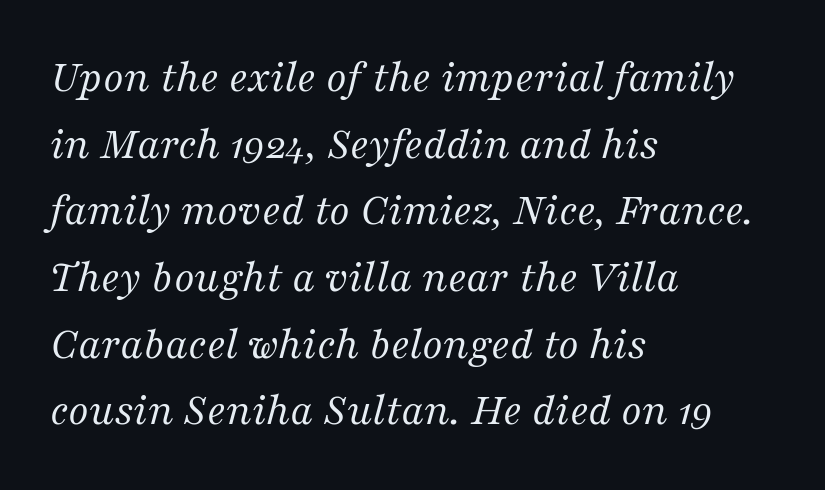
The image shows 46 px regular-weight serif type, italic (leaning right); set left-aligned, normal line spacing (1.45x), normal letter spacing, not underlined; medium stroke contrast and a medium x-height.
